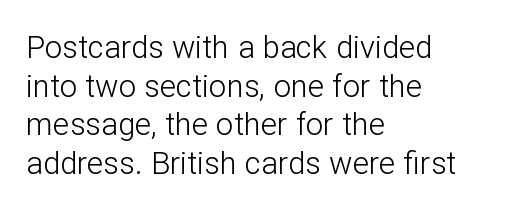
Q: Is the text bold? A: No.
Q: Is the text italic (slanted)? A: No, it is upright.
Q: Is the typeface a serif or a sans-serif typeface? A: Sans-serif.
Q: Is the text underlined? A: No.
Q: How is the paragraph aligned? A: Left-aligned.
Q: Is the spacing between letters normal or unusually wide? A: Normal.
Q: Is the spacing between lines tight, normal or loose? A: Normal.
Q: Width (condensed, normal, or wide)? A: Normal.
Q: Stroke contrast? A: Low.
Q: x-height? A: Medium.
Q: Monospaced? A: No.
